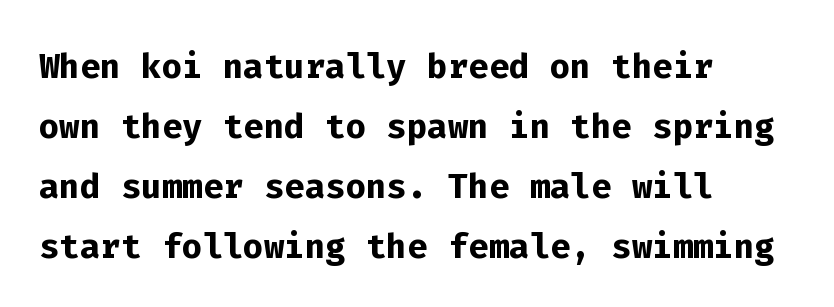
{"serif": "no", "italic": "no", "bold": "yes", "weight": "semibold", "width": "normal", "stroke_contrast": "low", "x_height": "medium", "monospaced": "yes", "underline": "no", "align": "left", "line_spacing": "normal", "line_spacing_ratio": 1.25, "letter_spacing": "normal", "letter_spacing_em": 0.0, "glyph_px": 48}
